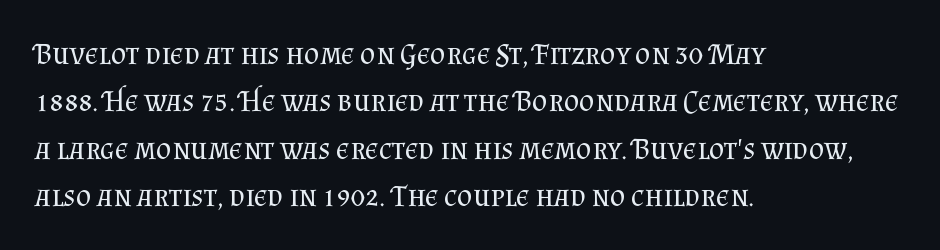
{"serif": "yes", "italic": "no", "bold": "no", "weight": "regular", "width": "normal", "stroke_contrast": "medium", "x_height": "small", "monospaced": "no", "underline": "no", "align": "left", "line_spacing": "normal", "line_spacing_ratio": 1.58, "letter_spacing": "normal", "letter_spacing_em": 0.0, "glyph_px": 30}
